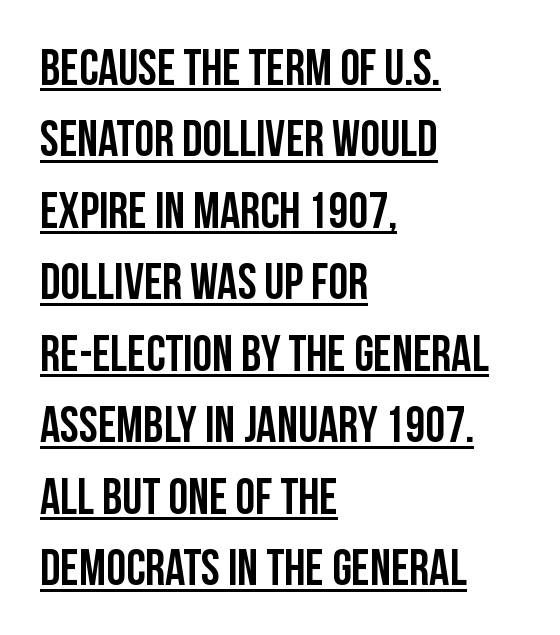
The image shows 50 px semibold, condensed sans-serif type, upright; set left-aligned, normal line spacing (1.43x), normal letter spacing, underlined; low stroke contrast and a large x-height.
